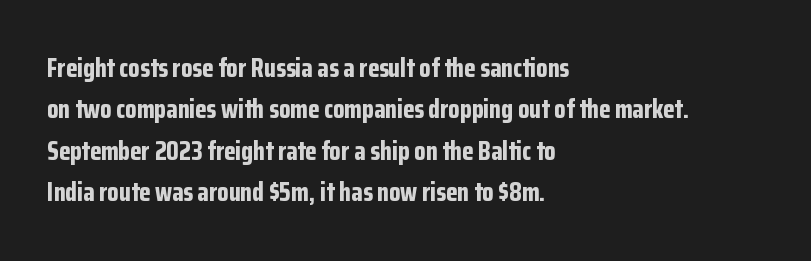
{"italic": "no", "bold": "yes", "underline": "no", "align": "left", "line_spacing": "normal", "line_spacing_ratio": 1.59, "letter_spacing": "normal", "letter_spacing_em": 0.0, "glyph_px": 26}
